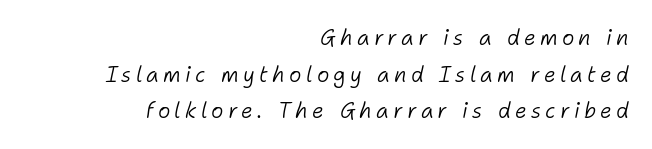
The image shows 21 px text type, italic (leaning right); set right-aligned, line spacing 1.74x, unusually wide letter spacing (+0.2 em), not underlined.
